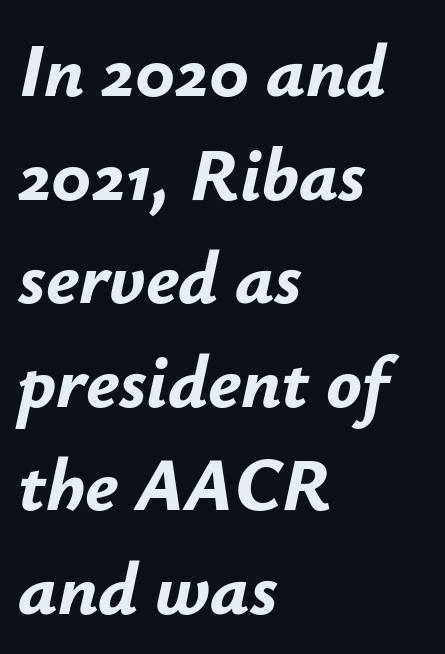
{"italic": "yes", "lean": "right", "slant_degrees": 12, "bold": "yes", "weight": "bold", "width": "normal", "stroke_contrast": "low", "x_height": "small", "monospaced": "no", "underline": "no", "align": "left", "line_spacing": "normal", "line_spacing_ratio": 1.4, "letter_spacing": "normal", "letter_spacing_em": 0.0, "glyph_px": 74}
